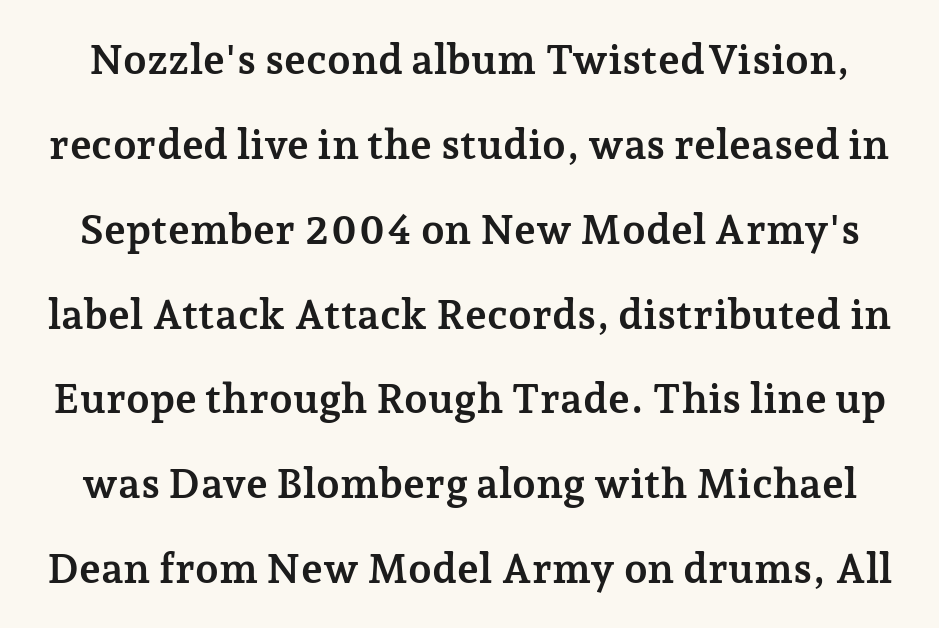
The image shows 42 px semibold serif type, upright; set loose line spacing (2.02x), normal letter spacing, not underlined; low stroke contrast and a medium x-height.
